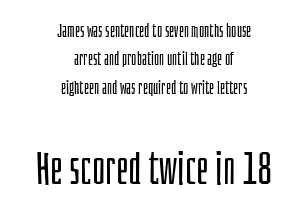
Q: Is the text bold? A: No.
Q: Is the text italic (slanted)? A: No, it is upright.
Q: Is the typeface a serif or a sans-serif typeface? A: Sans-serif.
Q: Is the text underlined? A: No.
Q: How is the paragraph aligned? A: Centered.
Q: Is the spacing between letters normal or unusually wide? A: Normal.
Q: Is the spacing between lines tight, normal or loose? A: Normal.
Q: Which block of text is set in a larger size, the first (top) or the second (bottom)? A: The second (bottom) one.
Q: Width (condensed, normal, or wide)? A: Condensed.
Q: Stroke contrast? A: Low.
Q: x-height? A: Large.
Q: Monospaced? A: No.
